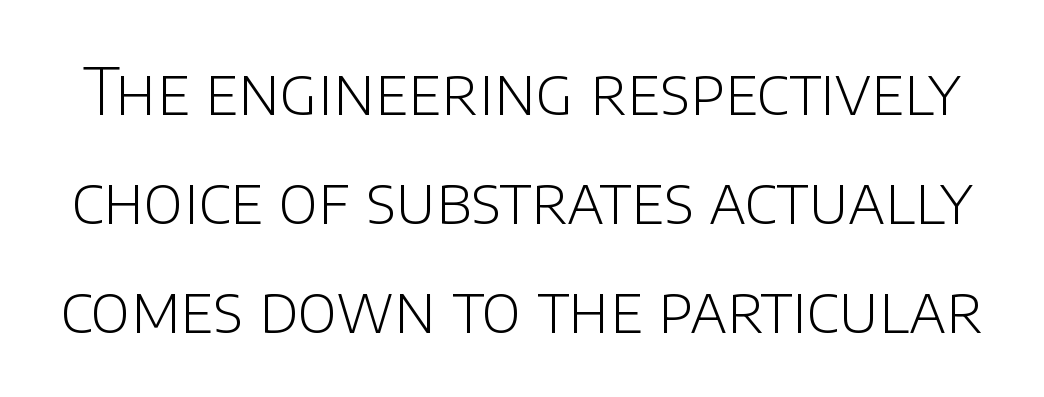
{"serif": "no", "italic": "no", "bold": "no", "weight": "light", "width": "normal", "stroke_contrast": "low", "x_height": "large", "monospaced": "no", "underline": "no", "line_spacing": "normal", "line_spacing_ratio": 1.68, "letter_spacing": "normal", "letter_spacing_em": 0.0, "glyph_px": 65}
